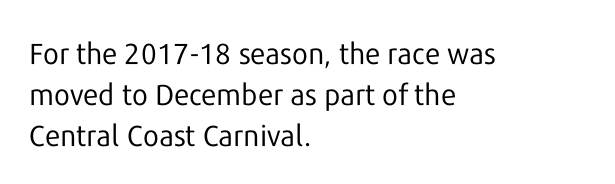
Q: Is the text bold? A: No.
Q: Is the text italic (slanted)? A: No, it is upright.
Q: Is the typeface a serif or a sans-serif typeface? A: Sans-serif.
Q: Is the text underlined? A: No.
Q: How is the paragraph aligned? A: Left-aligned.
Q: Is the spacing between letters normal or unusually wide? A: Normal.
Q: Is the spacing between lines tight, normal or loose? A: Normal.
Q: Width (condensed, normal, or wide)? A: Normal.
Q: Stroke contrast? A: Low.
Q: x-height? A: Medium.
Q: Monospaced? A: No.
